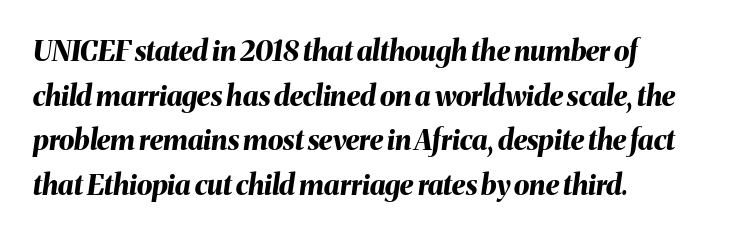
Whoever set this chose a conventional vertical rhythm. Is this a fixed-width face? No — the glyphs have proportional, varying widths. Plain, unruled lines of type. Pretty heavy lettering here — definitely bold. Each word holds together tightly as a unit, with standard inter-letter gaps.
